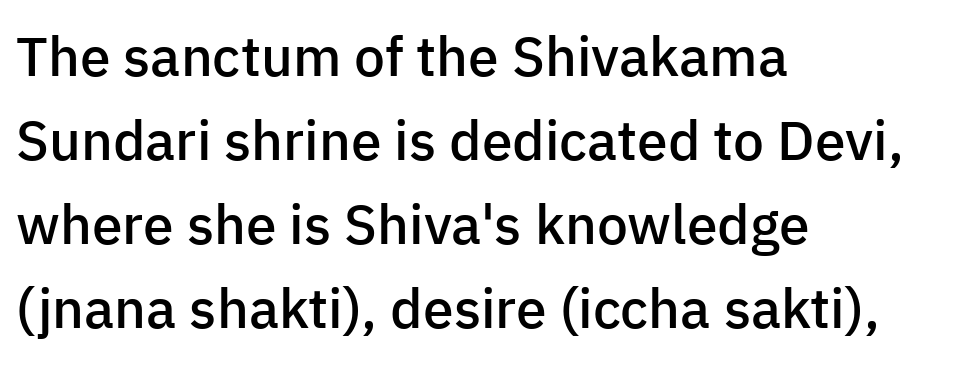
Q: Is the text bold? A: Semi-bold.
Q: Is the text italic (slanted)? A: No, it is upright.
Q: Is the typeface a serif or a sans-serif typeface? A: Sans-serif.
Q: Is the text underlined? A: No.
Q: How is the paragraph aligned? A: Left-aligned.
Q: Is the spacing between letters normal or unusually wide? A: Normal.
Q: Is the spacing between lines tight, normal or loose? A: Normal.
Q: Width (condensed, normal, or wide)? A: Normal.
Q: Stroke contrast? A: Low.
Q: x-height? A: Medium.
Q: Monospaced? A: No.
